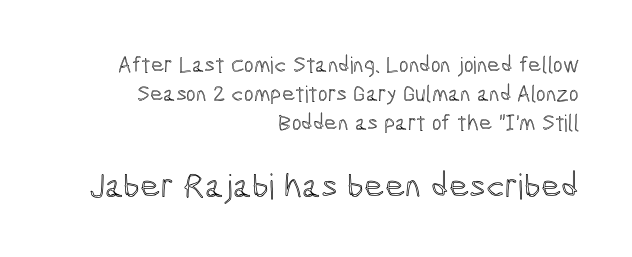
The image shows 35 px condensed type, upright; set right-aligned, normal line spacing (1.27x), normal letter spacing, not underlined; the second (bottom) block is 1.52x larger; a medium x-height.
